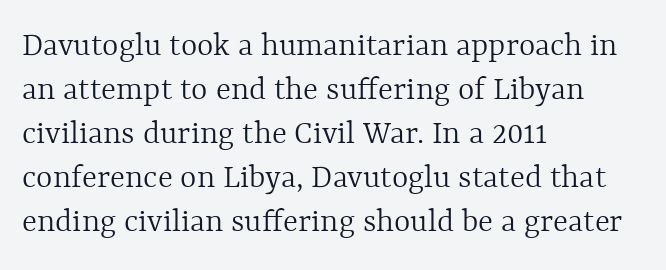
Stem width sits at or under what a default text font uses. Where is the straight margin? On the left. Inter-character spacing is left at the font's built-in metrics. A typesetter would call this leading conventional body-copy spacing. Honestly, there is no underline to notice here at all. Each letter keeps its own natural width here, so spacing adapts to shape.
